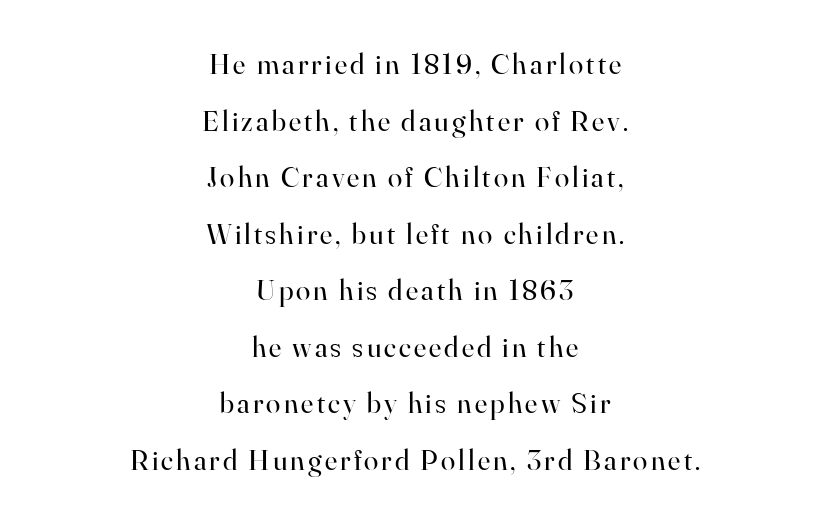
The image shows 29 px regular-weight serif type, upright; set centered, loose line spacing (1.95x), not underlined; high stroke contrast and a small x-height.
